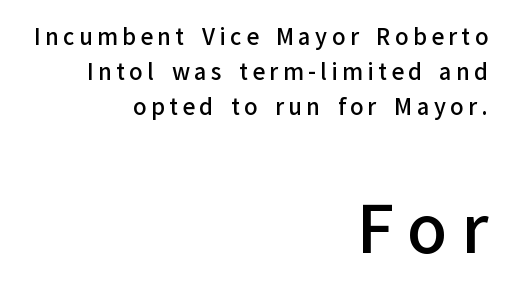
{"serif": "no", "italic": "no", "bold": "semi", "weight": "semibold", "width": "normal", "stroke_contrast": "low", "x_height": "medium", "monospaced": "no", "underline": "no", "align": "right", "line_spacing": "normal", "line_spacing_ratio": 1.58, "letter_spacing": "wide", "letter_spacing_em": 0.2, "larger_block": "second", "size_ratio": 3.0, "glyph_px": 66}
